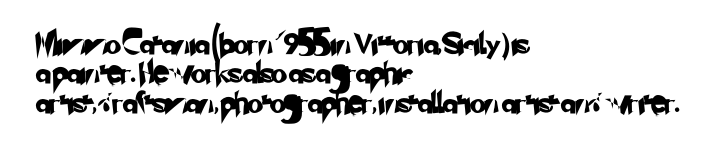
Q: Is the text underlined? A: No.
Q: How is the paragraph aligned? A: Left-aligned.
Q: Is the spacing between letters normal or unusually wide? A: Normal.
Q: Is the spacing between lines tight, normal or loose? A: Normal.
